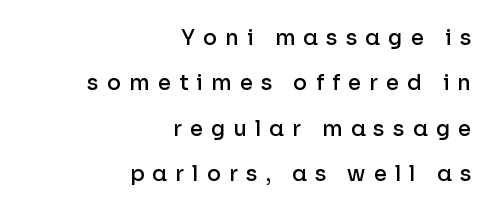
The words here are not underlined. The lettering holds an erect, upright posture throughout. Spacing between characters has been opened up far beyond the box default. In CSS terms this would be text-align: right. The vertical gap from one line to the next is large.
